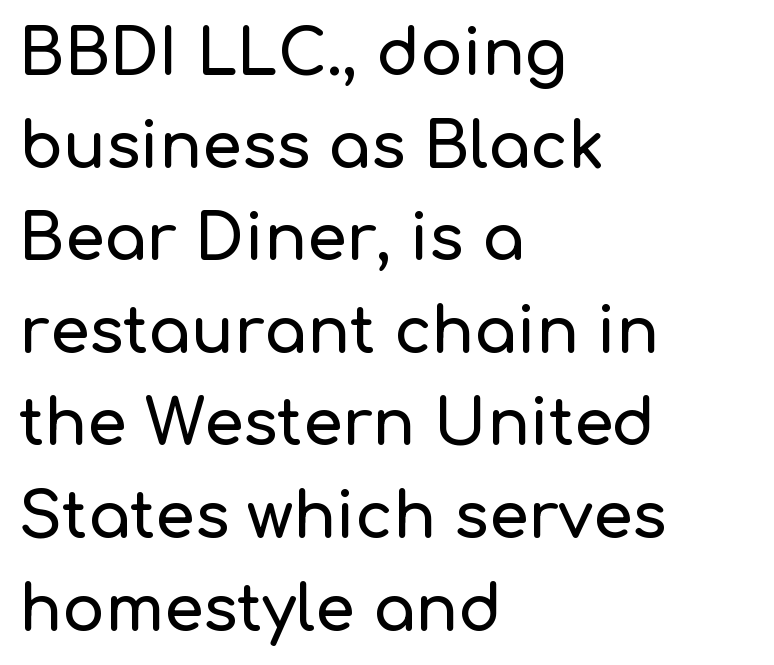
The image shows 63 px sans-serif type, upright; set left-aligned, normal line spacing (1.47x), normal letter spacing, not underlined; low stroke contrast and a medium x-height.
